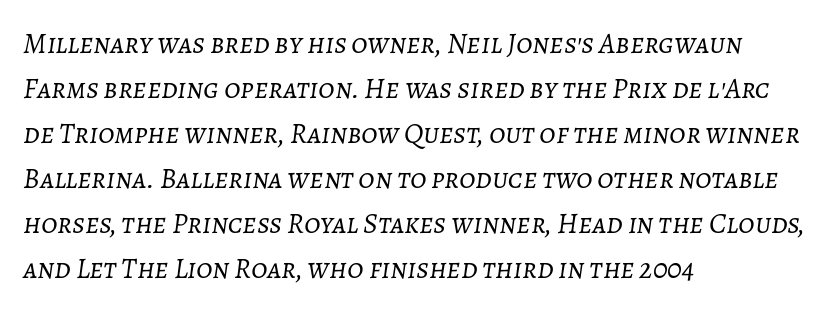
{"italic": "yes", "lean": "right", "slant_degrees": 7, "bold": "no", "weight": "light", "width": "normal", "stroke_contrast": "low", "x_height": "medium", "monospaced": "no", "underline": "no", "align": "left", "line_spacing": "normal", "line_spacing_ratio": 1.55, "letter_spacing": "normal", "letter_spacing_em": 0.0, "glyph_px": 29}
